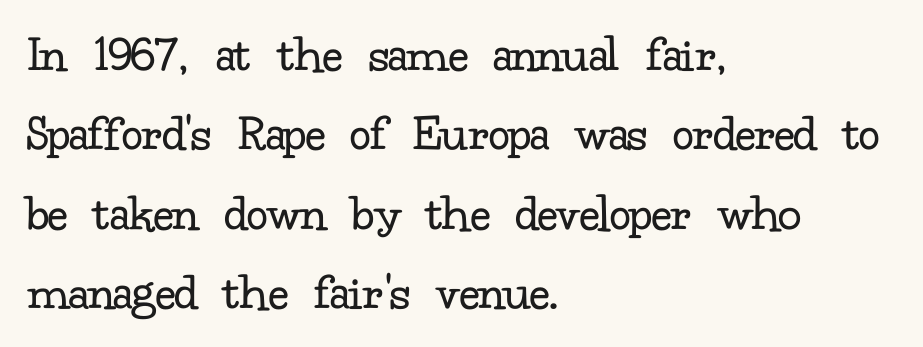
The image shows 53 px regular-weight serif type, upright; set left-aligned, normal line spacing (1.5x), normal letter spacing, not underlined; low stroke contrast and a small x-height.
